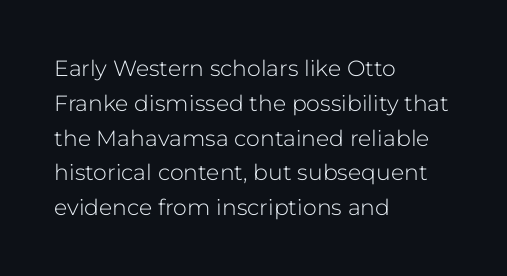
All the whitespace from short lines collects on the right. No extra tracking has been applied to these lines. Characters remain perfectly vertical along every line. The space beneath each line is pristine and unruled. Vertical stems look standard width or narrower in stroke.
